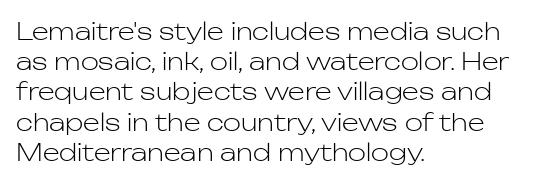
The image shows 24 px text type, upright; set left-aligned, normal line spacing (1.26x), normal letter spacing, not underlined.
